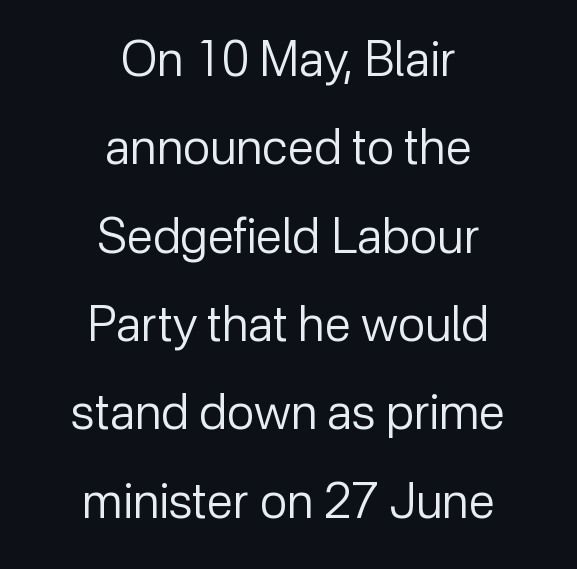
Q: Is the text bold? A: No.
Q: Is the text italic (slanted)? A: No, it is upright.
Q: Is the typeface a serif or a sans-serif typeface? A: Sans-serif.
Q: Is the text underlined? A: No.
Q: How is the paragraph aligned? A: Centered.
Q: Is the spacing between letters normal or unusually wide? A: Normal.
Q: Width (condensed, normal, or wide)? A: Normal.
Q: Stroke contrast? A: Low.
Q: x-height? A: Medium.
Q: Monospaced? A: No.
